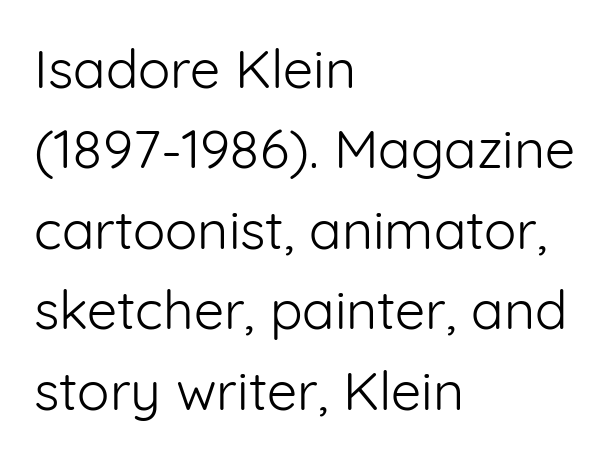
{"serif": "no", "italic": "no", "bold": "no", "weight": "light", "width": "normal", "stroke_contrast": "low", "x_height": "medium", "monospaced": "no", "underline": "no", "align": "left", "line_spacing": "normal", "line_spacing_ratio": 1.49, "letter_spacing": "normal", "letter_spacing_em": 0.0, "glyph_px": 54}
